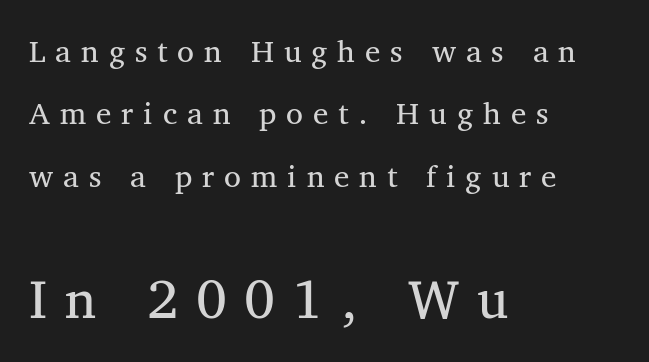
The image shows 55 px regular-weight serif type, upright; set left-aligned, loose line spacing (2.01x), unusually wide letter spacing (+0.32 em), not underlined; the second (bottom) block is 1.77x larger; medium stroke contrast and a medium x-height.
